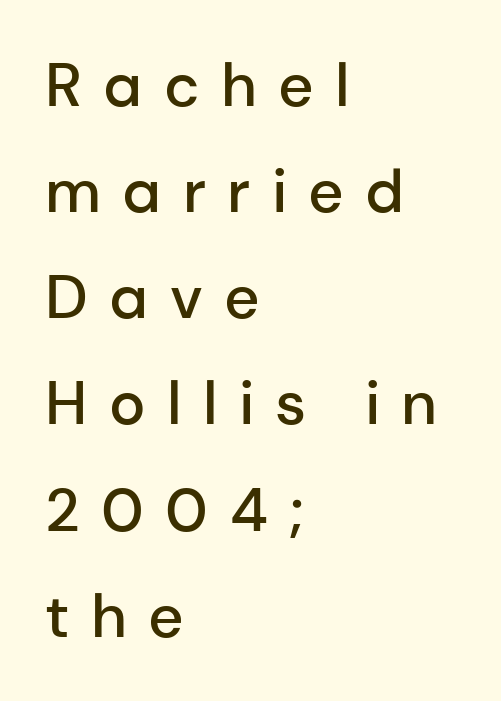
{"serif": "no", "italic": "no", "bold": "semi", "weight": "semibold", "width": "normal", "stroke_contrast": "low", "x_height": "medium", "monospaced": "no", "underline": "no", "align": "left", "line_spacing_ratio": 1.74, "letter_spacing": "wide", "letter_spacing_em": 0.35, "glyph_px": 61}
